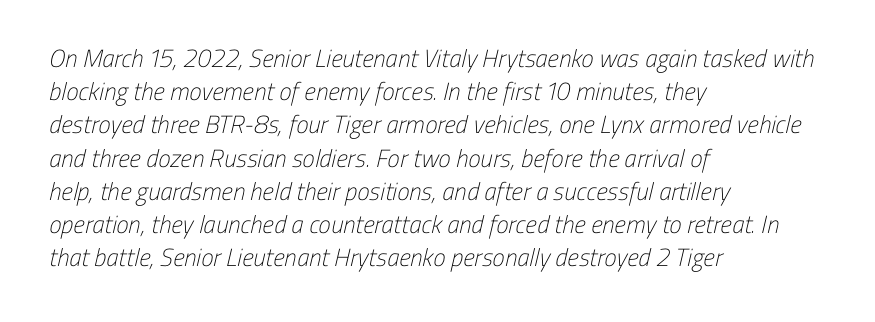
Q: Is the text bold? A: No.
Q: Is the text underlined? A: No.
Q: How is the paragraph aligned? A: Left-aligned.
Q: Is the spacing between letters normal or unusually wide? A: Normal.
Q: Is the spacing between lines tight, normal or loose? A: Normal.
